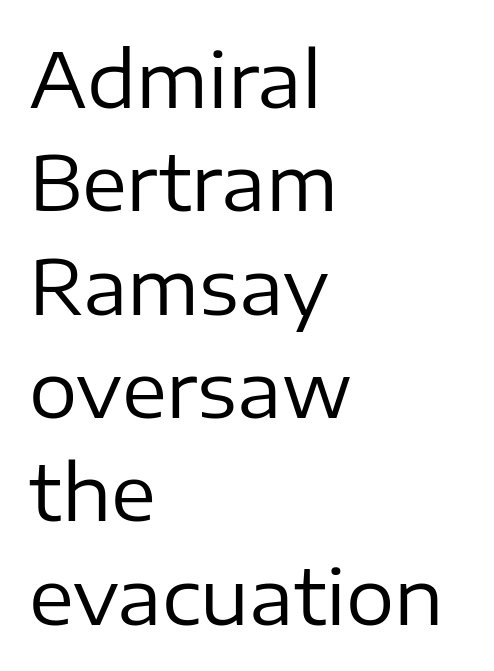
The image shows 76 px regular-weight sans-serif type, upright; set left-aligned, normal line spacing (1.36x), normal letter spacing, not underlined; low stroke contrast and a medium x-height.
